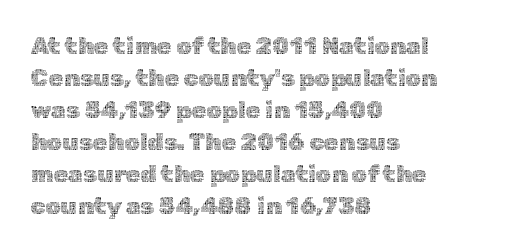
Q: Is the text bold? A: No.
Q: Is the text italic (slanted)? A: No, it is upright.
Q: Is the text underlined? A: No.
Q: How is the paragraph aligned? A: Left-aligned.
Q: Is the spacing between letters normal or unusually wide? A: Normal.
Q: Is the spacing between lines tight, normal or loose? A: Normal.
